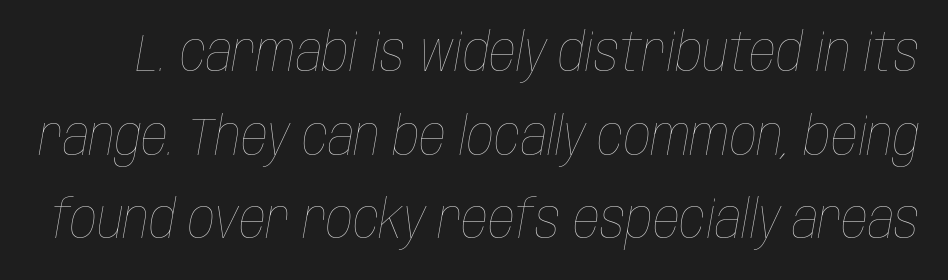
What stands out about the letter spacing? Nothing — it is the standard amount. The passage shown is typed in a proportional face where columns would drift. These lines sit exactly where default settings would place them. Looking at the ascenders, they clearly lean.
